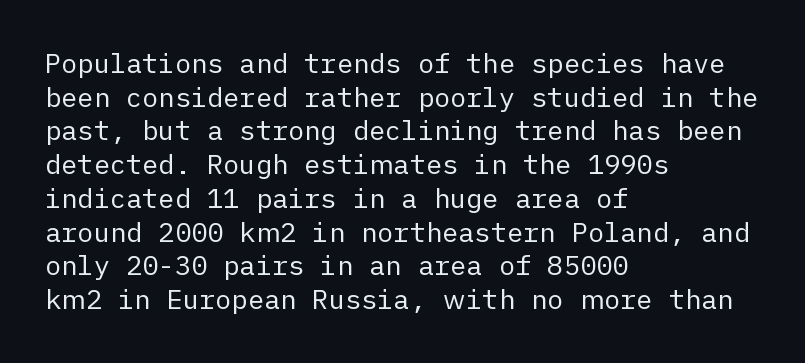
The image shows 27 px text type, upright; set left-aligned, normal line spacing (1.25x), normal letter spacing, not underlined.
